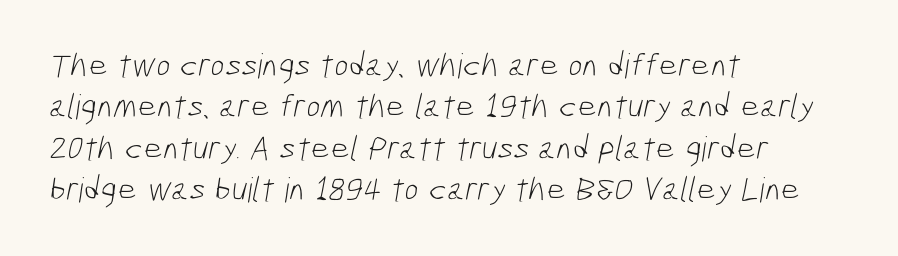
The image shows 34 px light, condensed sans-serif type; set left-aligned, line spacing 1.22x, normal letter spacing, not underlined; low stroke contrast and a medium x-height.
